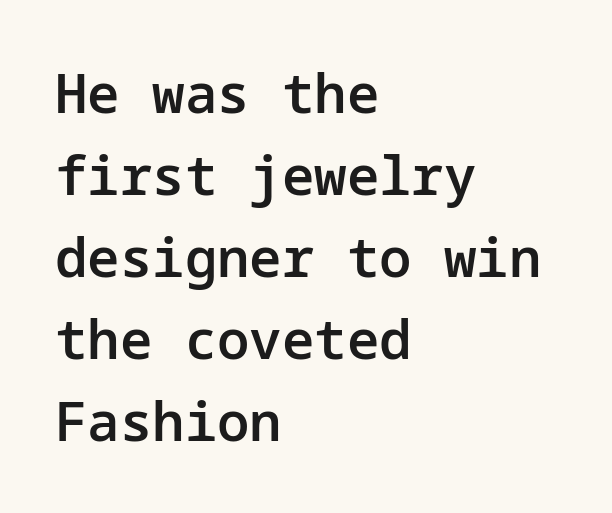
{"serif": "no", "italic": "no", "bold": "semi", "weight": "semibold", "width": "normal", "stroke_contrast": "low", "x_height": "medium", "underline": "no", "align": "left", "line_spacing": "normal", "line_spacing_ratio": 1.52, "letter_spacing": "normal", "letter_spacing_em": 0.0, "glyph_px": 54}
